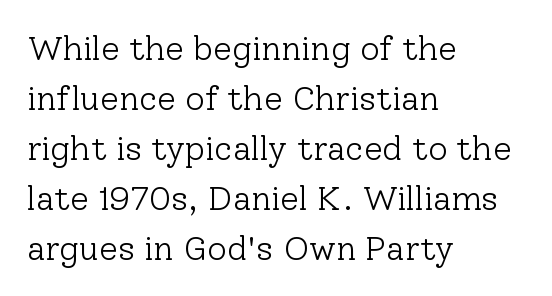
{"serif": "yes", "italic": "no", "bold": "no", "weight": "light", "width": "normal", "stroke_contrast": "low", "x_height": "medium", "monospaced": "no", "underline": "no", "align": "left", "line_spacing": "normal", "line_spacing_ratio": 1.47, "letter_spacing": "normal", "letter_spacing_em": 0.0, "glyph_px": 34}
